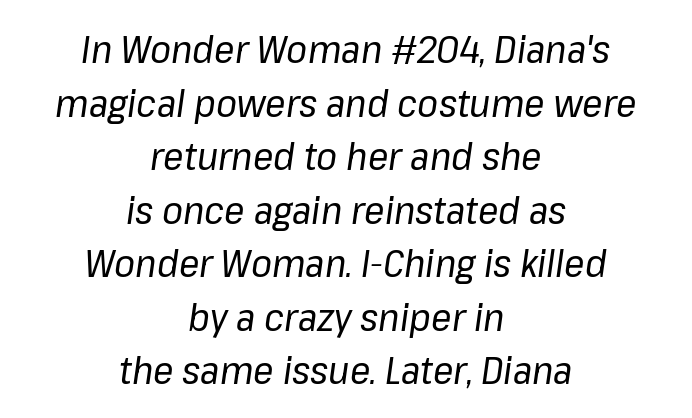
{"italic": "yes", "lean": "right", "slant_degrees": 8, "bold": "no", "weight": "regular", "width": "normal", "stroke_contrast": "low", "x_height": "medium", "monospaced": "no", "underline": "no", "align": "center", "line_spacing": "normal", "line_spacing_ratio": 1.41, "letter_spacing": "normal", "letter_spacing_em": 0.0, "glyph_px": 38}
